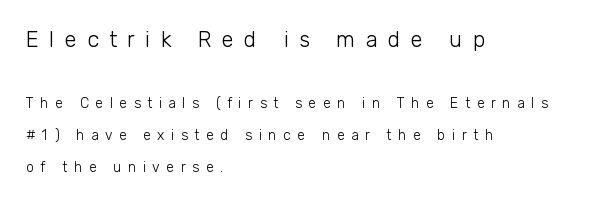
The image shows 22 px text type, upright; set left-aligned, loose line spacing (2.29x), unusually wide letter spacing (+0.47 em), not underlined; the first (top) block is 1.57x larger.
